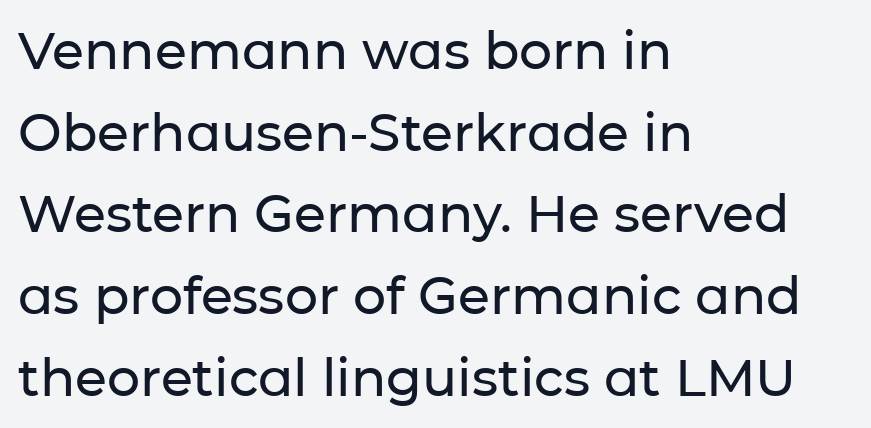
The image shows 52 px sans-serif type, upright; set left-aligned, normal line spacing (1.57x), normal letter spacing, not underlined; low stroke contrast and a medium x-height.
